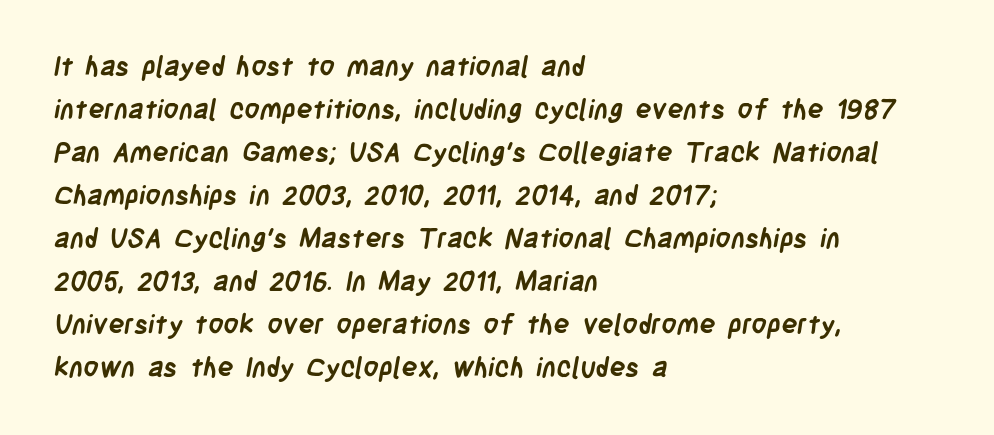
The image shows 27 px bold type; set left-aligned, normal line spacing (1.59x), normal letter spacing, not underlined.
